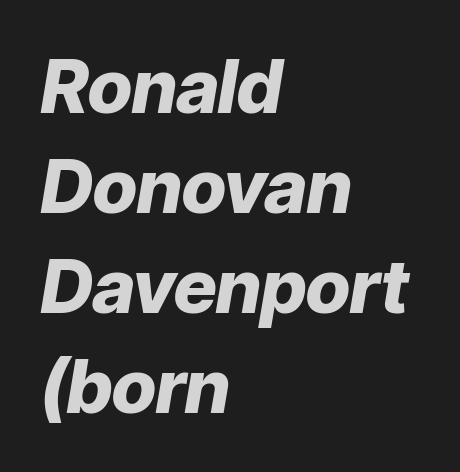
The image shows 74 px heavy type, italic (leaning right); set left-aligned, normal line spacing (1.35x), normal letter spacing, not underlined; low stroke contrast and a medium x-height.
